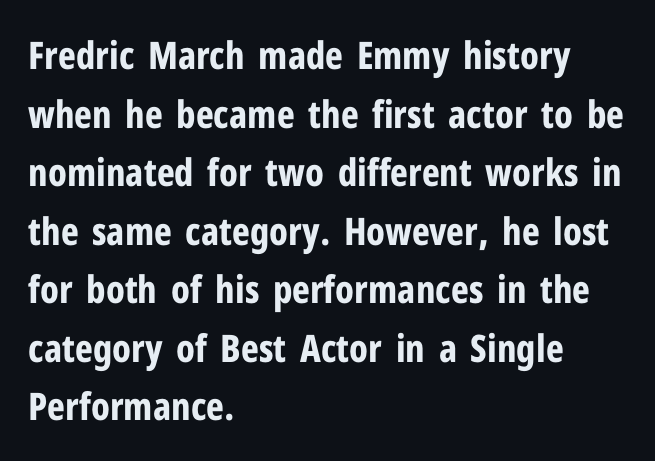
Q: Is the text bold? A: Yes.
Q: Is the text italic (slanted)? A: No, it is upright.
Q: Is the typeface a serif or a sans-serif typeface? A: Sans-serif.
Q: Is the text underlined? A: No.
Q: How is the paragraph aligned? A: Left-aligned.
Q: Is the spacing between letters normal or unusually wide? A: Normal.
Q: Is the spacing between lines tight, normal or loose? A: Normal.
Q: Width (condensed, normal, or wide)? A: Condensed.
Q: Stroke contrast? A: Low.
Q: x-height? A: Medium.
Q: Monospaced? A: No.
